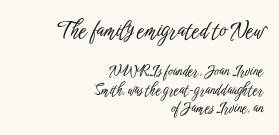
The passage shown has conventional tracking throughout. Has an underline been added? It has not. Every row of glyphs terminates at an identical x-position on the right. Summary of vertical rhythm: regular, with standard interline spacing. The more generous point size was reserved for the upper chunk.
